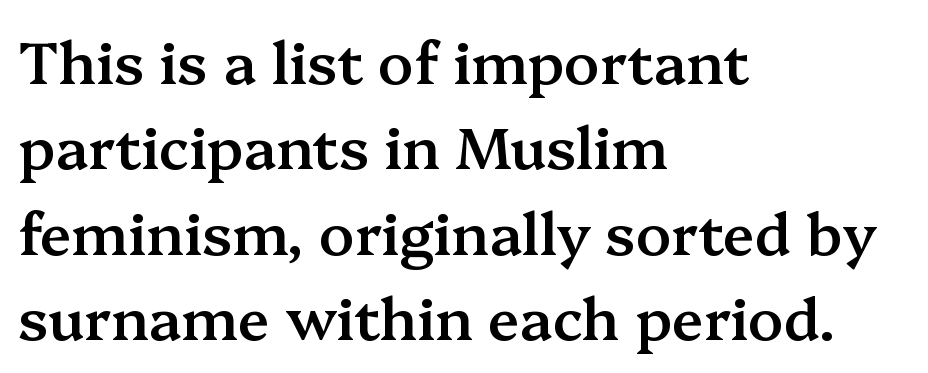
The image shows 58 px semibold serif type, upright; set left-aligned, normal line spacing (1.47x), normal letter spacing, not underlined; medium stroke contrast and a medium x-height.
